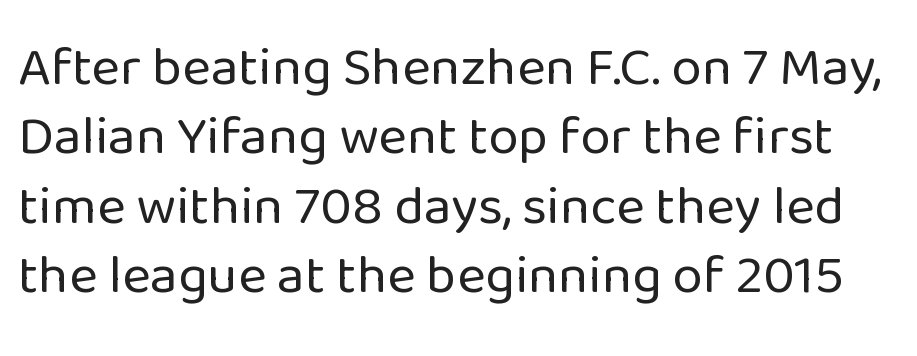
Q: Is the text bold? A: No.
Q: Is the text italic (slanted)? A: No, it is upright.
Q: Is the typeface a serif or a sans-serif typeface? A: Sans-serif.
Q: Is the text underlined? A: No.
Q: Is the spacing between letters normal or unusually wide? A: Normal.
Q: Is the spacing between lines tight, normal or loose? A: Normal.
Q: Width (condensed, normal, or wide)? A: Normal.
Q: Stroke contrast? A: Low.
Q: x-height? A: Medium.
Q: Monospaced? A: No.
